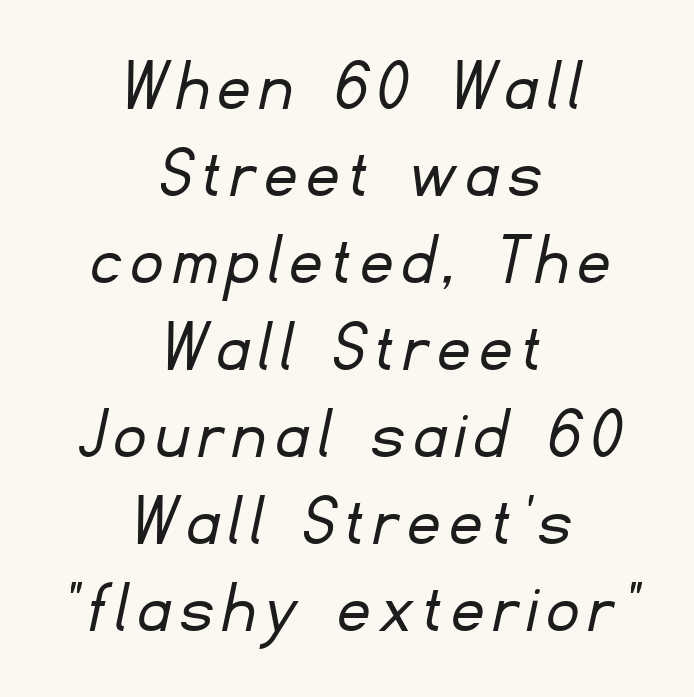
Where is the straight margin? There isn't one; the lines are centered. These lines are rendered in a variable-pitch font. This is sans-serif lettering, the kind often seen on screens and signage. The weight would be labelled regular, book, light, or lighter still. The gap between lines stays unmarked. Successive baselines arrive quickly, one right under another.
